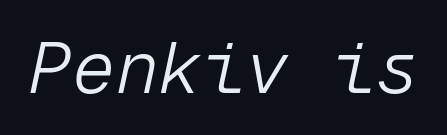
{"italic": "yes", "lean": "right", "slant_degrees": 12, "bold": "no", "weight": "light", "width": "normal", "stroke_contrast": "low", "x_height": "medium", "monospaced": "yes", "underline": "no", "letter_spacing": "normal", "letter_spacing_em": 0.0, "glyph_px": 72}
